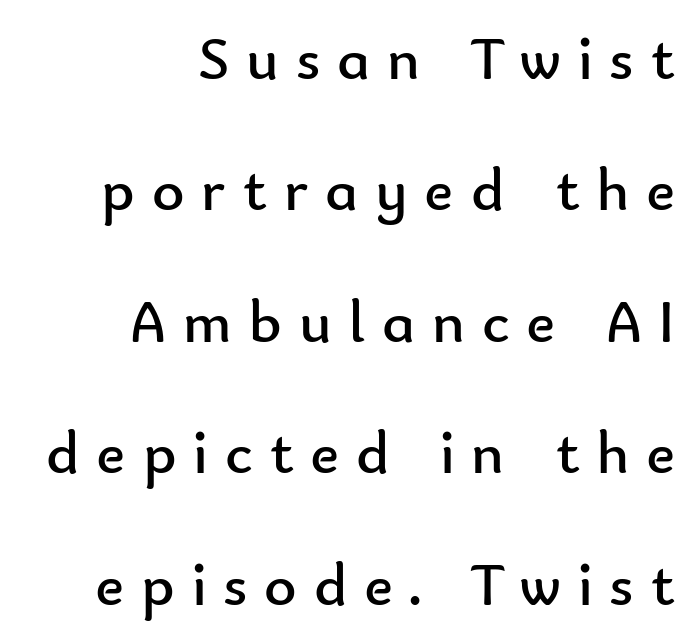
Counters stay open thanks to moderate or lighter strokes. All the whitespace from short lines collects on the left. The typography opts for an upright posture over an oblique one. The line-height multiplier appears high, well above default. Plain, unruled lines of type.
